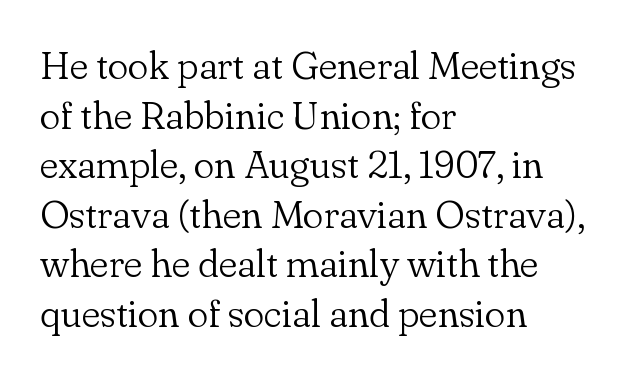
Q: Is the text bold? A: No.
Q: Is the text italic (slanted)? A: No, it is upright.
Q: Is the typeface a serif or a sans-serif typeface? A: Serif.
Q: Is the text underlined? A: No.
Q: How is the paragraph aligned? A: Left-aligned.
Q: Is the spacing between letters normal or unusually wide? A: Normal.
Q: Is the spacing between lines tight, normal or loose? A: Normal.
Q: Width (condensed, normal, or wide)? A: Normal.
Q: Stroke contrast? A: Low.
Q: x-height? A: Small.
Q: Monospaced? A: No.
